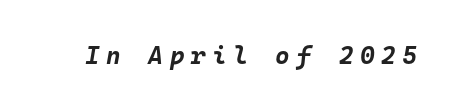
The image shows 25 px bold type, italic (leaning right); set unusually wide letter spacing (+0.26 em), not underlined.
